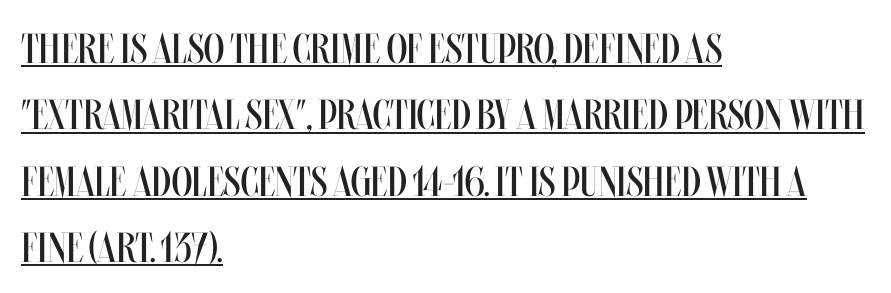
The image shows 42 px regular-weight, condensed type, upright; set left-aligned, normal line spacing (1.58x), normal letter spacing, underlined; medium stroke contrast and a large x-height.
